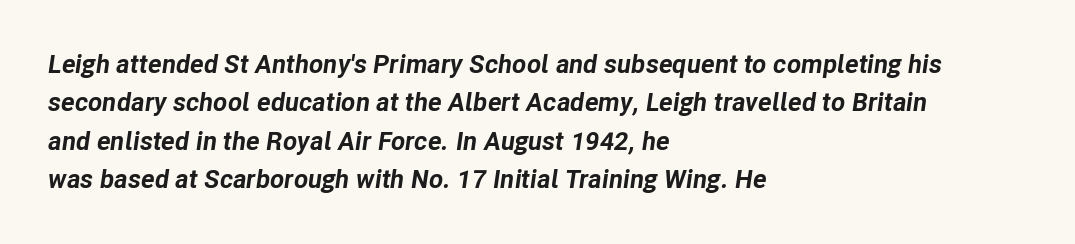
Q: Is the text bold? A: Yes.
Q: Is the text italic (slanted)? A: Yes, it leans right by about 8 degrees.
Q: Is the text underlined? A: No.
Q: How is the paragraph aligned? A: Left-aligned.
Q: Is the spacing between letters normal or unusually wide? A: Normal.
Q: Is the spacing between lines tight, normal or loose? A: Normal.
